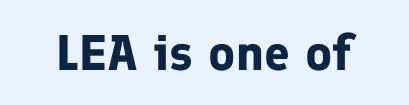
The image shows 50 px bold sans-serif type, upright; set normal letter spacing, not underlined; low stroke contrast and a medium x-height.
